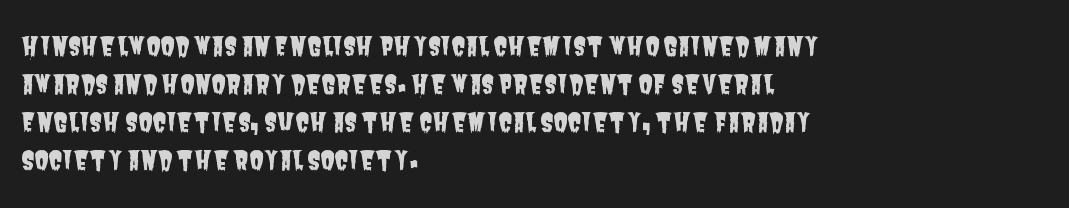
{"underline": "no", "align": "left", "line_spacing": "normal", "line_spacing_ratio": 1.46, "letter_spacing": "normal", "letter_spacing_em": 0.0, "glyph_px": 26}
